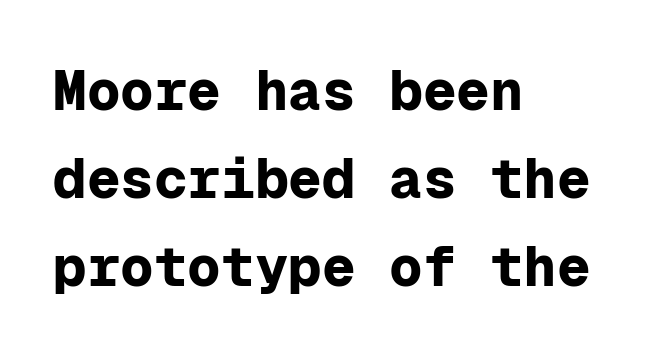
Q: Is the text bold? A: Yes.
Q: Is the text italic (slanted)? A: No, it is upright.
Q: Is the typeface a serif or a sans-serif typeface? A: Sans-serif.
Q: Is the text underlined? A: No.
Q: How is the paragraph aligned? A: Left-aligned.
Q: Is the spacing between letters normal or unusually wide? A: Normal.
Q: Is the spacing between lines tight, normal or loose? A: Normal.
Q: Width (condensed, normal, or wide)? A: Normal.
Q: Stroke contrast? A: Low.
Q: x-height? A: Medium.
Q: Monospaced? A: Yes.
